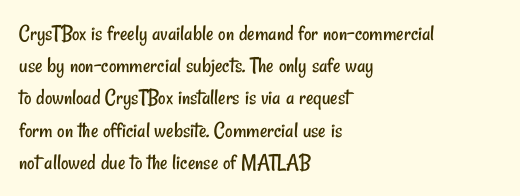
Q: Is the text bold? A: No.
Q: Is the text underlined? A: No.
Q: How is the paragraph aligned? A: Left-aligned.
Q: Is the spacing between letters normal or unusually wide? A: Normal.
Q: Is the spacing between lines tight, normal or loose? A: Normal.
